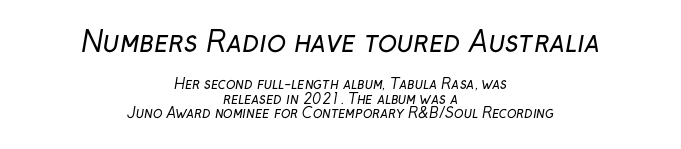
Reading top to bottom, the characters get smaller at the block break. This sample has the flowing, uneven cadence of proportional lettering. Alignment: centered. Each letter's strokes conclude bluntly, with no projecting serifs.
